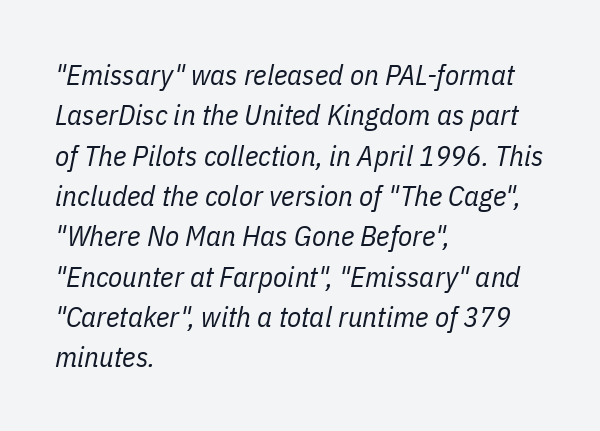
The image shows 29 px regular-weight, condensed type, italic (leaning right); set left-aligned, normal line spacing (1.39x), normal letter spacing, not underlined; low stroke contrast and a medium x-height.
